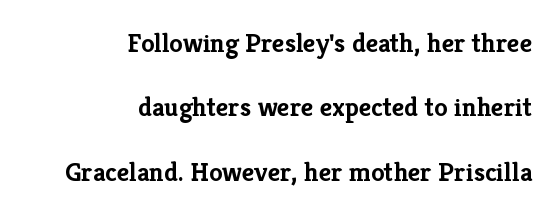
Decoration check: the copy has no underline. Compared with typical body copy, the letter spacing here is the same. The typography opts for an upright posture over an oblique one. Where is the straight margin? On the right. Bold? Absolutely — the strokes are thick and heavy.
